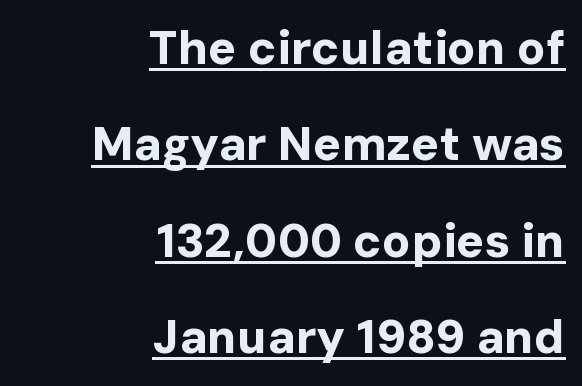
Q: Is the text bold? A: Yes.
Q: Is the text italic (slanted)? A: No, it is upright.
Q: Is the typeface a serif or a sans-serif typeface? A: Sans-serif.
Q: Is the text underlined? A: Yes.
Q: How is the paragraph aligned? A: Right-aligned.
Q: Is the spacing between letters normal or unusually wide? A: Normal.
Q: Is the spacing between lines tight, normal or loose? A: Loose.
Q: Width (condensed, normal, or wide)? A: Normal.
Q: Stroke contrast? A: Low.
Q: x-height? A: Medium.
Q: Monospaced? A: No.
